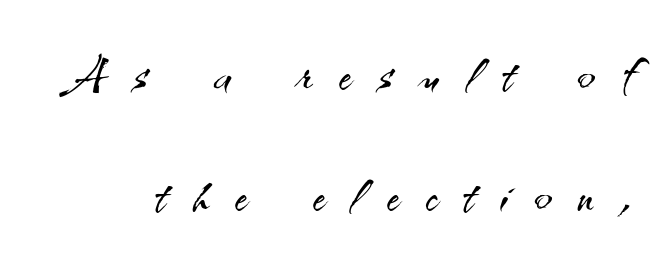
{"serif": "no", "bold": "no", "weight": "light", "width": "normal", "stroke_contrast": "medium", "x_height": "small", "monospaced": "no", "underline": "no", "line_spacing_ratio": 1.84, "letter_spacing": "wide", "letter_spacing_em": 0.41, "glyph_px": 66}
